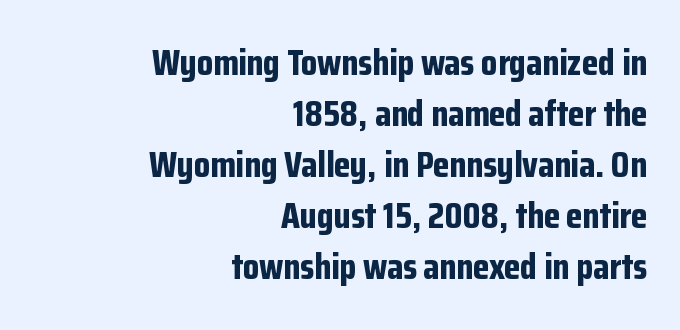
Q: Is the text bold? A: Yes.
Q: Is the text italic (slanted)? A: No, it is upright.
Q: Is the typeface a serif or a sans-serif typeface? A: Sans-serif.
Q: Is the text underlined? A: No.
Q: How is the paragraph aligned? A: Right-aligned.
Q: Is the spacing between letters normal or unusually wide? A: Normal.
Q: Is the spacing between lines tight, normal or loose? A: Normal.
Q: Width (condensed, normal, or wide)? A: Condensed.
Q: Stroke contrast? A: Low.
Q: x-height? A: Medium.
Q: Monospaced? A: No.
